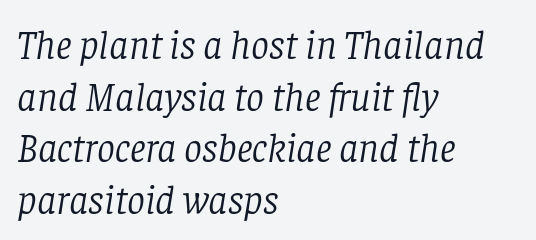
The image shows 40 px light serif type, italic (leaning right); set left-aligned, normal line spacing (1.29x), normal letter spacing, not underlined; low stroke contrast and a large x-height.
